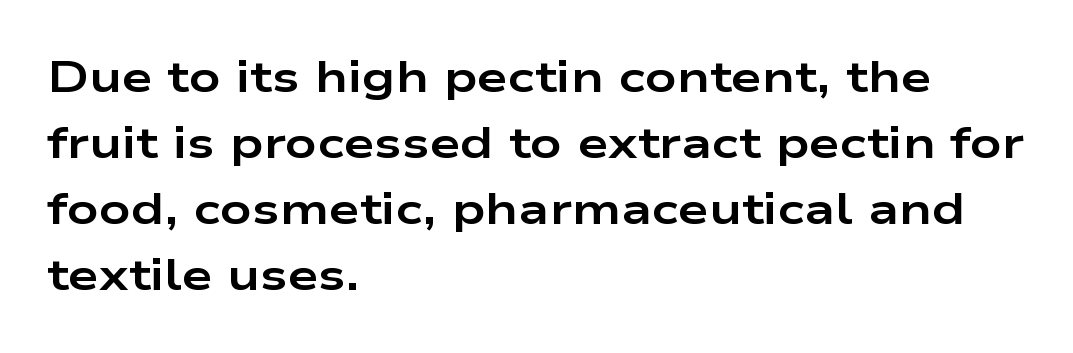
The leading is moderate, giving the passage an even texture. Horizontally, the lines are justified to the leading edge only. Rendered with straight, roman letterforms. Think of a printed novel: that variable character pitch is what you see here.
